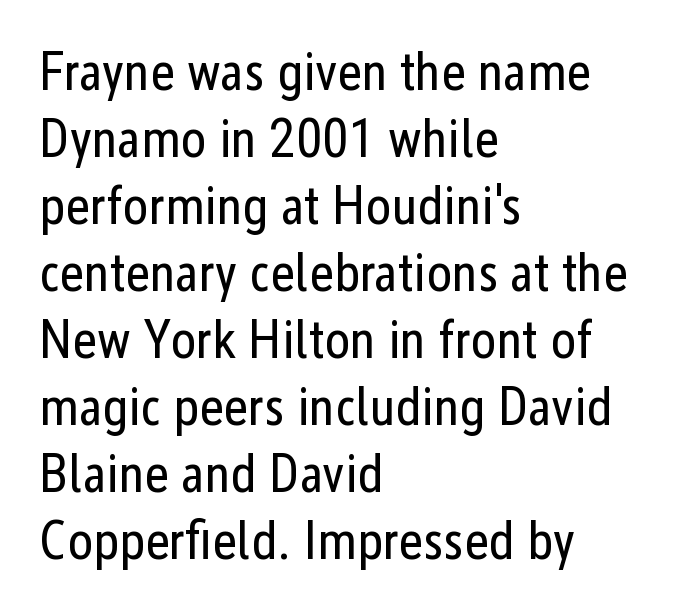
The image shows 54 px regular-weight, condensed sans-serif type, upright; set left-aligned, line spacing 1.24x, normal letter spacing, not underlined; low stroke contrast and a medium x-height.
